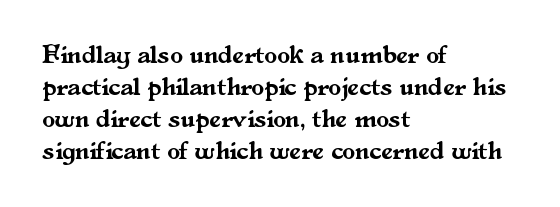
Q: Is the text italic (slanted)? A: No, it is upright.
Q: Is the text underlined? A: No.
Q: How is the paragraph aligned? A: Left-aligned.
Q: Is the spacing between letters normal or unusually wide? A: Normal.
